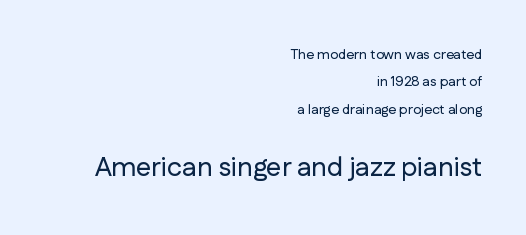
Q: Is the text italic (slanted)? A: No, it is upright.
Q: Is the text underlined? A: No.
Q: How is the paragraph aligned? A: Right-aligned.
Q: Is the spacing between letters normal or unusually wide? A: Normal.
Q: Is the spacing between lines tight, normal or loose? A: Loose.
Q: Which block of text is set in a larger size, the first (top) or the second (bottom)? A: The second (bottom) one.
